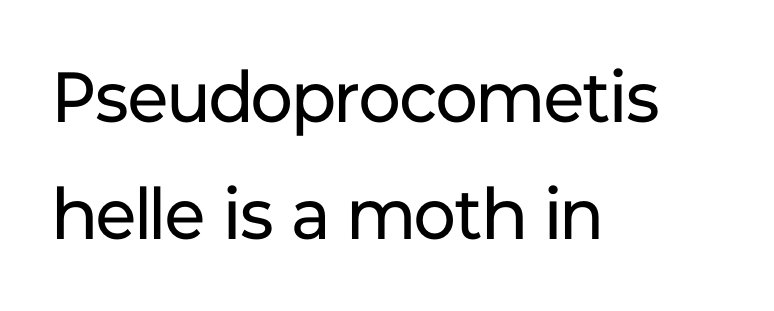
{"serif": "no", "italic": "no", "bold": "no", "weight": "regular", "width": "normal", "stroke_contrast": "low", "x_height": "medium", "monospaced": "no", "underline": "no", "align": "left", "line_spacing": "normal", "line_spacing_ratio": 1.65, "letter_spacing": "normal", "letter_spacing_em": 0.0, "glyph_px": 71}
